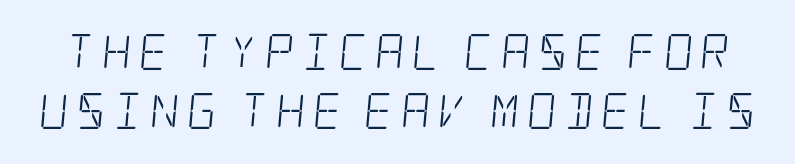
To sum up the face: it has serifs. Leading: standard. The gaps between neighbouring characters are conspicuously large. Check under the words: just untouched page. The passage shown is not bold in any degree.
